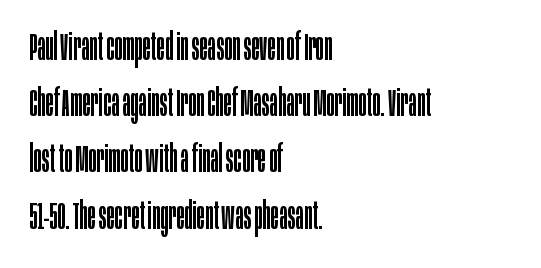
The image shows 38 px regular-weight, condensed sans-serif type, upright; set left-aligned, normal line spacing (1.48x), normal letter spacing, not underlined; low stroke contrast and a large x-height.
